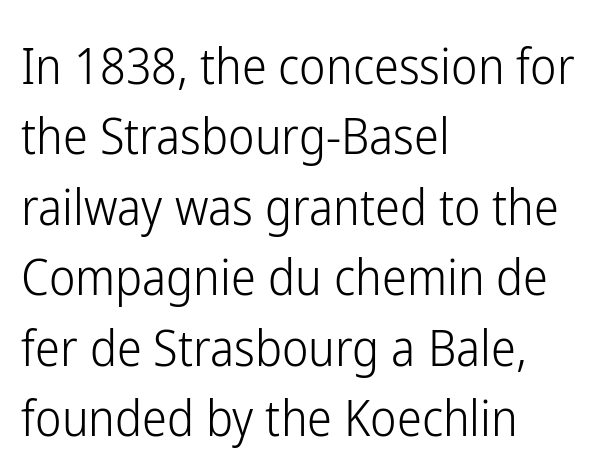
How are the letters spaced? Ordinarily, with no added tracking. This rendering features lettering with no underline. Is there any slant? The stems are plumb. The rows are spaced the way most documents space them. The letters advance in unequal steps, a hallmark of proportional type.
